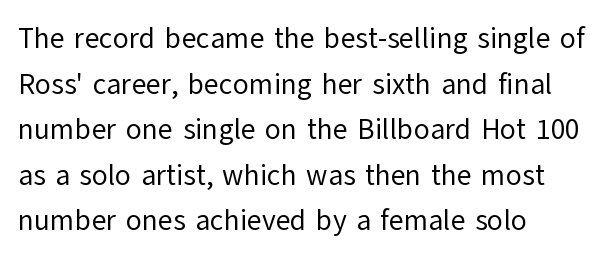
{"serif": "no", "italic": "no", "bold": "no", "weight": "regular", "width": "normal", "stroke_contrast": "low", "x_height": "medium", "monospaced": "no", "underline": "no", "align": "left", "line_spacing": "normal", "line_spacing_ratio": 1.57, "letter_spacing": "normal", "letter_spacing_em": 0.0, "glyph_px": 29}
